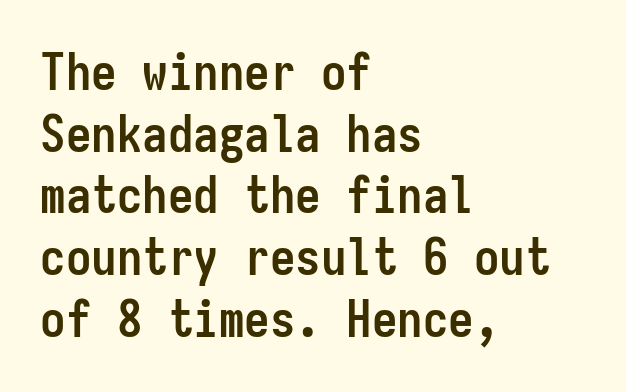
{"serif": "no", "italic": "no", "bold": "yes", "weight": "semibold", "width": "condensed", "stroke_contrast": "low", "x_height": "medium", "monospaced": "yes", "underline": "no", "align": "left", "line_spacing_ratio": 1.21, "letter_spacing": "normal", "letter_spacing_em": 0.0, "glyph_px": 51}
